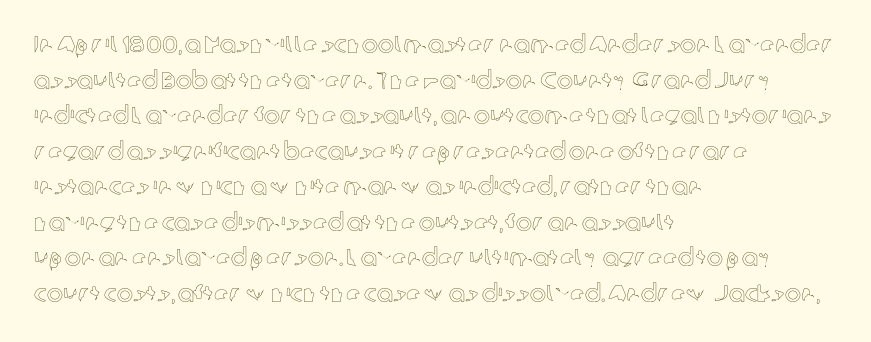
The image shows 24 px text type, upright; set left-aligned, normal line spacing (1.48x), normal letter spacing, not underlined.
